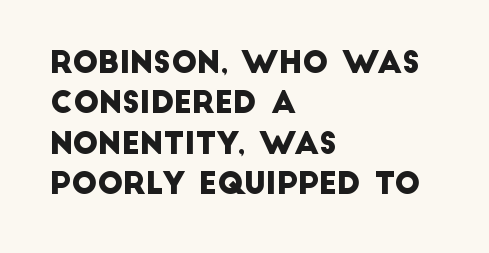
Q: Is the typeface a serif or a sans-serif typeface? A: Sans-serif.
Q: Is the text underlined? A: No.
Q: How is the paragraph aligned? A: Left-aligned.
Q: Is the spacing between letters normal or unusually wide? A: Normal.
Q: Is the spacing between lines tight, normal or loose? A: Normal.
Q: Width (condensed, normal, or wide)? A: Normal.
Q: Stroke contrast? A: Low.
Q: x-height? A: Large.
Q: Monospaced? A: No.
